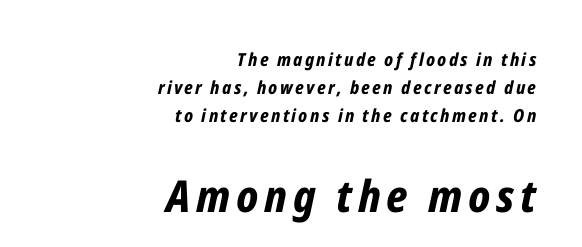
{"italic": "yes", "lean": "right", "slant_degrees": 12, "bold": "yes", "weight": "bold", "width": "condensed", "stroke_contrast": "low", "x_height": "medium", "monospaced": "no", "underline": "no", "align": "right", "line_spacing": "normal", "line_spacing_ratio": 1.56, "larger_block": "second", "size_ratio": 2.44, "glyph_px": 44}
